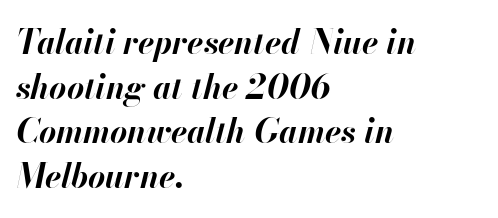
The image shows 33 px bold type, italic (leaning right); set left-aligned, normal line spacing (1.35x), normal letter spacing, not underlined; high stroke contrast and a small x-height.
